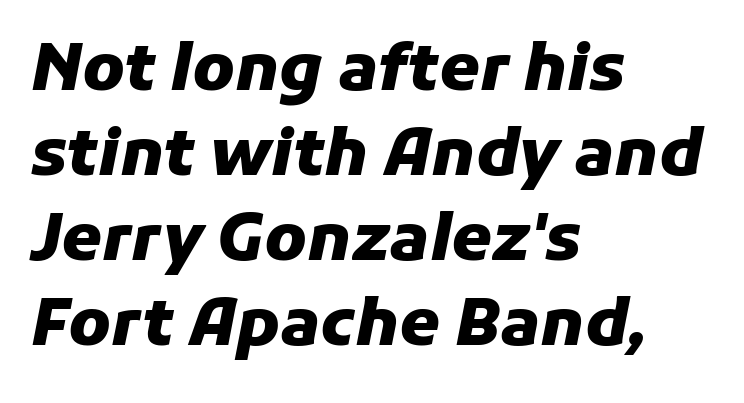
{"italic": "yes", "lean": "right", "slant_degrees": 11, "bold": "yes", "weight": "heavy", "width": "normal", "stroke_contrast": "low", "x_height": "medium", "monospaced": "no", "underline": "no", "align": "left", "line_spacing": "normal", "line_spacing_ratio": 1.31, "letter_spacing": "normal", "letter_spacing_em": 0.0, "glyph_px": 65}
